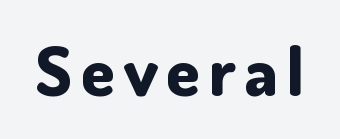
{"serif": "no", "italic": "no", "bold": "yes", "weight": "bold", "width": "normal", "stroke_contrast": "low", "x_height": "small", "monospaced": "no", "underline": "no", "glyph_px": 68}
